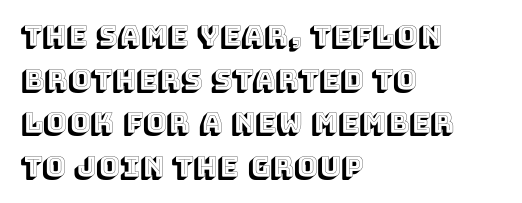
The paragraph has a hard left edge and a soft right edge. This sample keeps an unexceptional amount of space between lines. Quick note: underline off. Tracking value appears to be zero — textbook default spacing.
